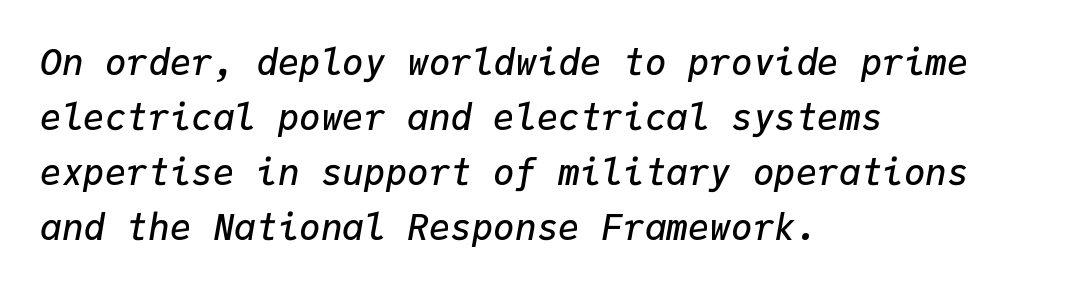
{"italic": "yes", "lean": "right", "slant_degrees": 9, "bold": "semi", "weight": "semibold", "width": "normal", "stroke_contrast": "low", "x_height": "medium", "monospaced": "yes", "underline": "no", "align": "left", "line_spacing": "normal", "line_spacing_ratio": 1.53, "letter_spacing": "normal", "letter_spacing_em": 0.0, "glyph_px": 36}
